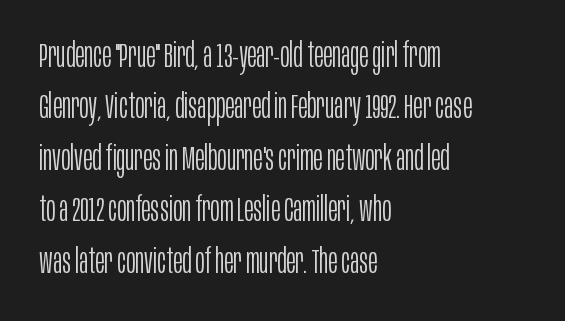
Q: Is the text bold? A: No.
Q: Is the text italic (slanted)? A: No, it is upright.
Q: Is the typeface a serif or a sans-serif typeface? A: Sans-serif.
Q: Is the text underlined? A: No.
Q: How is the paragraph aligned? A: Left-aligned.
Q: Is the spacing between letters normal or unusually wide? A: Normal.
Q: Is the spacing between lines tight, normal or loose? A: Normal.
Q: Width (condensed, normal, or wide)? A: Condensed.
Q: Stroke contrast? A: Low.
Q: x-height? A: Large.
Q: Monospaced? A: No.
